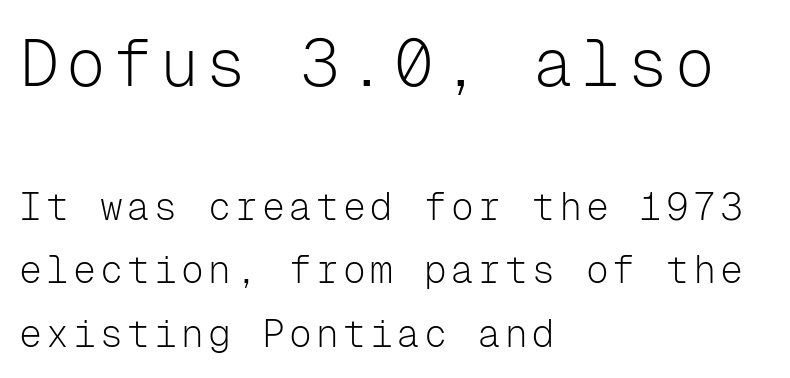
Visually, the top section dominates because its glyphs are scaled up. Fixed-width glyphs throughout — classic coding-font behaviour. Letterform terminals end flat and unadorned throughout the passage. No heavy texture on the line: the type isn't bold. Plain, unruled lines of type. The passage shown stacks its lines at a standard gap.
